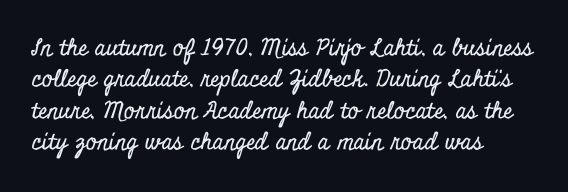
{"underline": "no", "align": "left", "line_spacing": "normal", "line_spacing_ratio": 1.36, "letter_spacing": "normal", "letter_spacing_em": 0.0, "glyph_px": 23}
